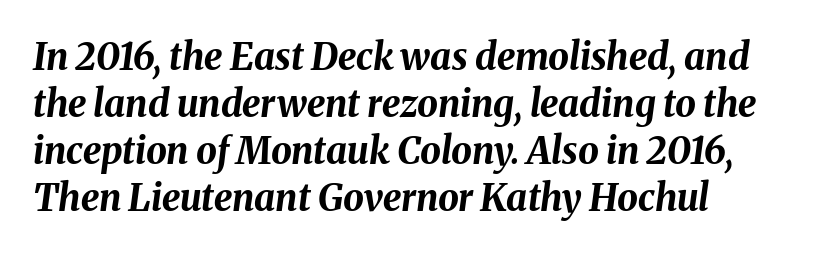
A bare baseline throughout the passage. Observe the ordinary spacing: letters are neighbours, not strangers. The rendering uses a moderate line-height, typical for paragraphs. What weight is shown? A full bold with thick strokes.
